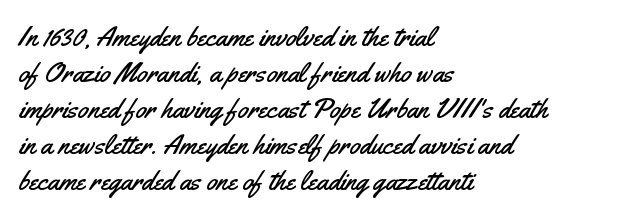
The image shows 28 px condensed sans-serif type; set left-aligned, normal line spacing (1.29x), normal letter spacing, not underlined; medium stroke contrast and a small x-height.
